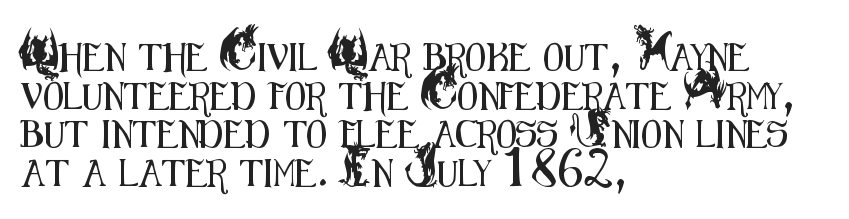
{"italic": "no", "underline": "no", "align": "left", "line_spacing": "normal", "line_spacing_ratio": 1.43, "letter_spacing": "normal", "letter_spacing_em": 0.0, "glyph_px": 27}
